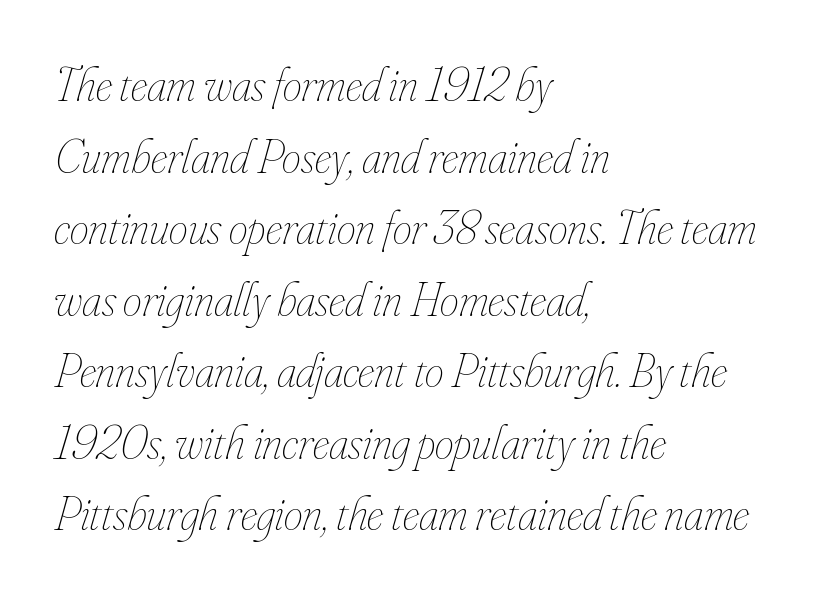
The image shows 48 px thin, condensed type, italic (leaning right); set left-aligned, normal line spacing (1.49x), normal letter spacing, not underlined; low stroke contrast and a small x-height.
